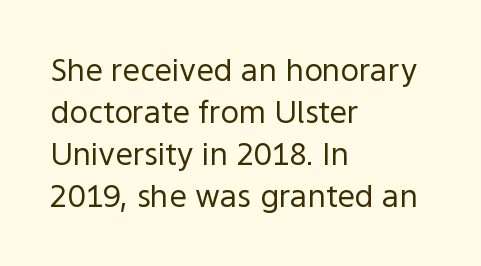
Q: Is the text bold? A: No.
Q: Is the text italic (slanted)? A: No, it is upright.
Q: Is the typeface a serif or a sans-serif typeface? A: Sans-serif.
Q: Is the text underlined? A: No.
Q: How is the paragraph aligned? A: Left-aligned.
Q: Is the spacing between letters normal or unusually wide? A: Normal.
Q: Is the spacing between lines tight, normal or loose? A: Normal.
Q: Width (condensed, normal, or wide)? A: Normal.
Q: x-height? A: Medium.
Q: Monospaced? A: No.
